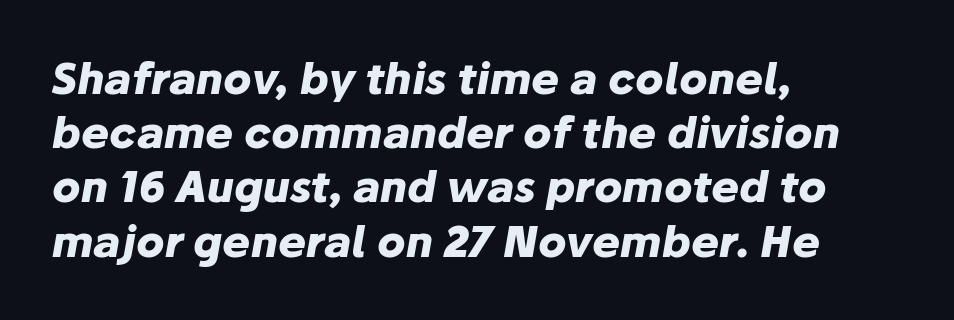
{"italic": "yes", "lean": "right", "slant_degrees": 10, "bold": "yes", "weight": "heavy", "width": "normal", "stroke_contrast": "low", "x_height": "medium", "monospaced": "no", "underline": "no", "align": "left", "line_spacing": "normal", "line_spacing_ratio": 1.29, "letter_spacing": "normal", "letter_spacing_em": 0.0, "glyph_px": 42}
